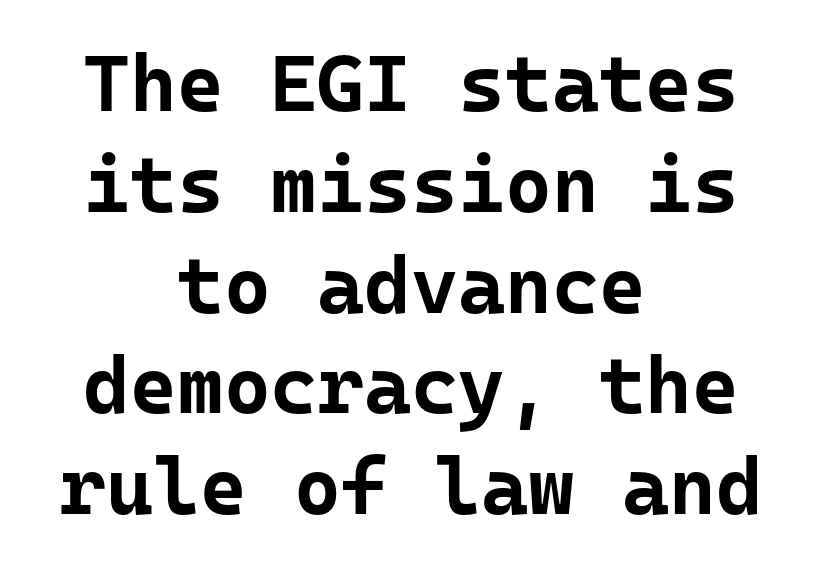
Q: Is the text bold? A: Yes.
Q: Is the text italic (slanted)? A: No, it is upright.
Q: Is the typeface a serif or a sans-serif typeface? A: Sans-serif.
Q: Is the text underlined? A: No.
Q: How is the paragraph aligned? A: Centered.
Q: Is the spacing between letters normal or unusually wide? A: Normal.
Q: Is the spacing between lines tight, normal or loose? A: Normal.
Q: Width (condensed, normal, or wide)? A: Normal.
Q: Stroke contrast? A: Low.
Q: x-height? A: Medium.
Q: Monospaced? A: Yes.
